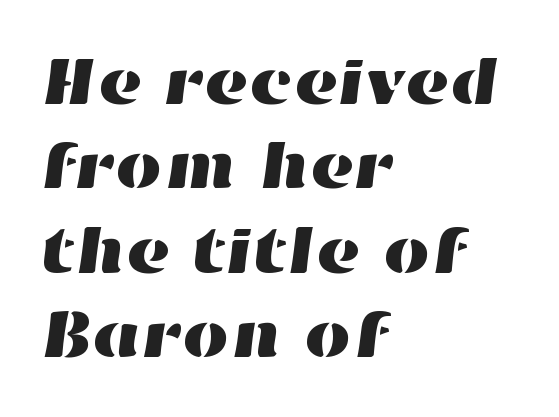
Q: Is the text underlined? A: No.
Q: How is the paragraph aligned? A: Left-aligned.
Q: Is the spacing between letters normal or unusually wide? A: Normal.
Q: Is the spacing between lines tight, normal or loose? A: Normal.
Q: Width (condensed, normal, or wide)? A: Wide.
Q: Stroke contrast? A: High.
Q: x-height? A: Medium.
Q: Monospaced? A: No.
